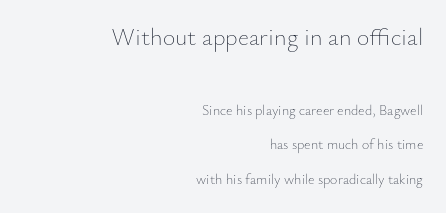
Short note: letters normally spaced. Teacher's note: observe the even right margin — that is flush-right alignment. The initial chunk of copy outweighs the following chunk in type size. Does the lettering tilt? It doesn't — this is upright.
